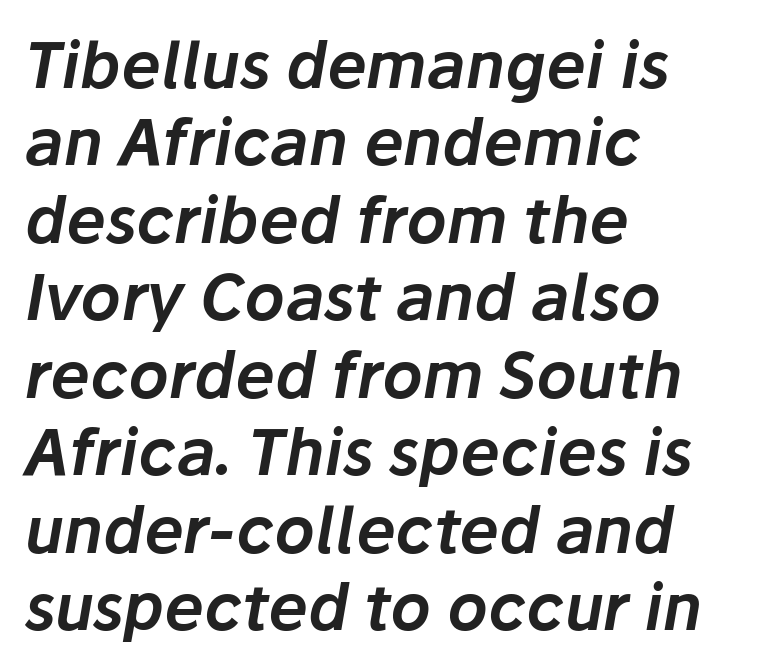
{"italic": "yes", "lean": "right", "slant_degrees": 10, "width": "normal", "stroke_contrast": "low", "x_height": "medium", "monospaced": "no", "underline": "no", "align": "left", "line_spacing_ratio": 1.23, "letter_spacing": "normal", "letter_spacing_em": 0.0, "glyph_px": 63}
